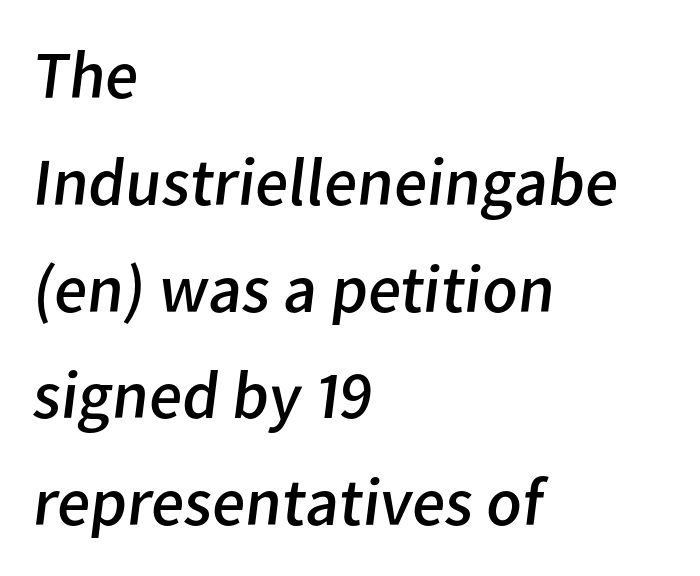
Q: Is the text bold? A: No.
Q: Is the typeface a serif or a sans-serif typeface? A: Sans-serif.
Q: Is the text underlined? A: No.
Q: How is the paragraph aligned? A: Left-aligned.
Q: Is the spacing between letters normal or unusually wide? A: Normal.
Q: Is the spacing between lines tight, normal or loose? A: Normal.
Q: Width (condensed, normal, or wide)? A: Normal.
Q: Stroke contrast? A: Low.
Q: x-height? A: Medium.
Q: Monospaced? A: No.
